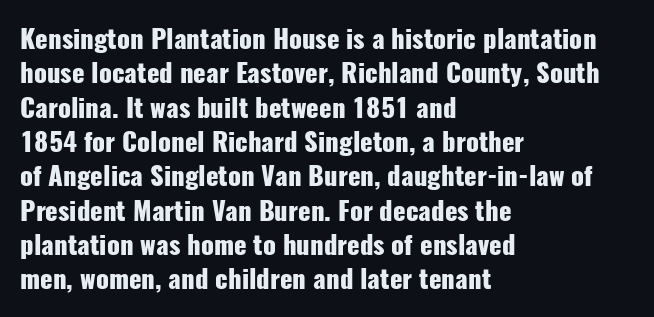
Q: Is the text bold? A: Yes.
Q: Is the text italic (slanted)? A: No, it is upright.
Q: Is the text underlined? A: No.
Q: How is the paragraph aligned? A: Left-aligned.
Q: Is the spacing between letters normal or unusually wide? A: Normal.
Q: Is the spacing between lines tight, normal or loose? A: Normal.
